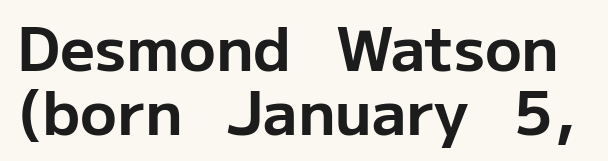
{"serif": "no", "italic": "no", "bold": "yes", "weight": "bold", "width": "normal", "stroke_contrast": "low", "x_height": "medium", "monospaced": "no", "underline": "no", "line_spacing": "tight", "line_spacing_ratio": 1.05, "letter_spacing": "normal", "letter_spacing_em": 0.0, "glyph_px": 61}
